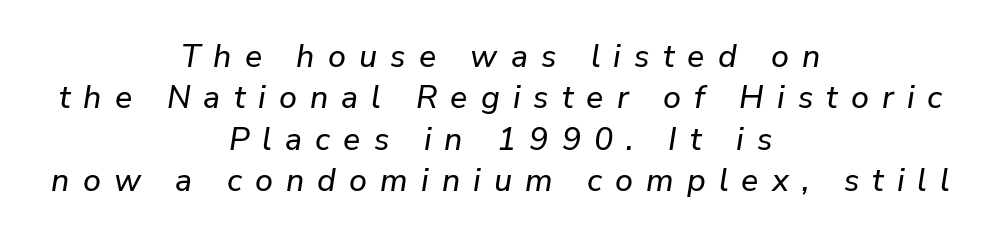
The image shows 32 px text type, italic (leaning right); set centered, normal line spacing (1.29x), unusually wide letter spacing (+0.41 em), not underlined; low stroke contrast and a medium x-height.
